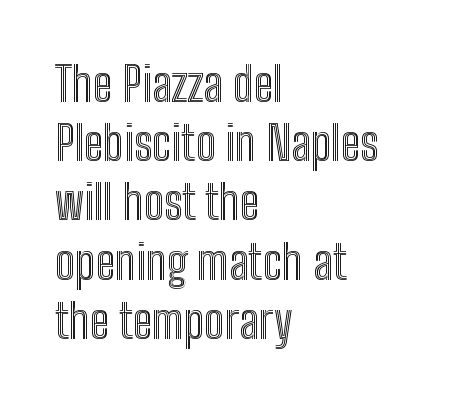
The image shows 47 px condensed type, upright; set left-aligned, normal line spacing (1.26x), normal letter spacing, not underlined; a medium x-height.
